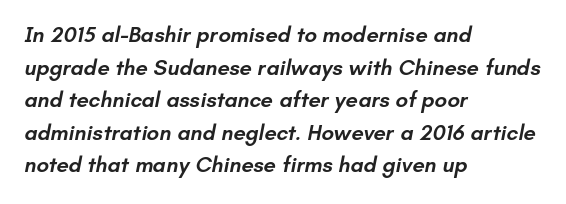
{"bold": "semi", "underline": "no", "align": "left", "line_spacing": "normal", "line_spacing_ratio": 1.48, "letter_spacing": "normal", "letter_spacing_em": 0.0, "glyph_px": 22}
